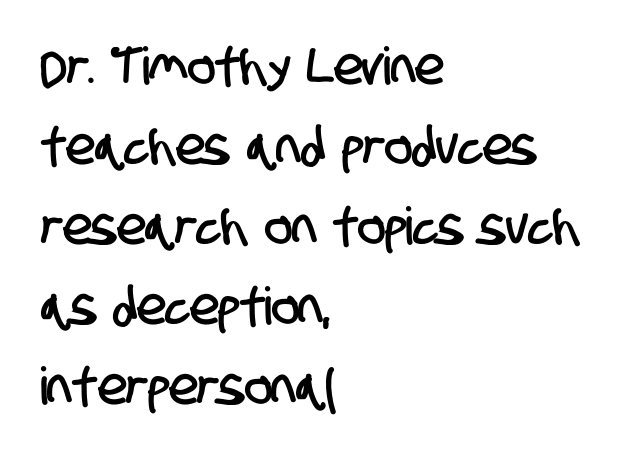
{"serif": "no", "width": "condensed", "stroke_contrast": "low", "x_height": "large", "monospaced": "no", "underline": "no", "align": "left", "line_spacing": "normal", "line_spacing_ratio": 1.54, "letter_spacing": "normal", "letter_spacing_em": 0.0, "glyph_px": 52}
